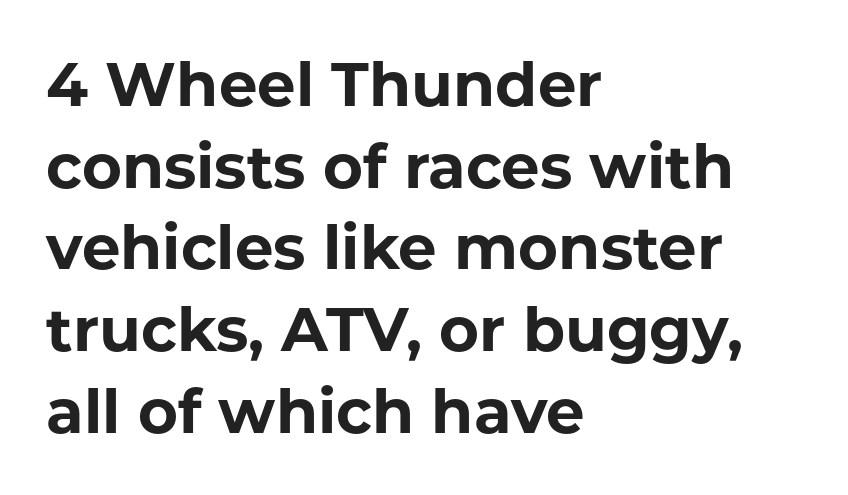
Proportional: the letters do not fall into vertical columns. Posture: straight, roman, zero tilt. The strokes are fattened all the way to bold. Teacher's note: observe the even left margin — that is flush-left alignment.
